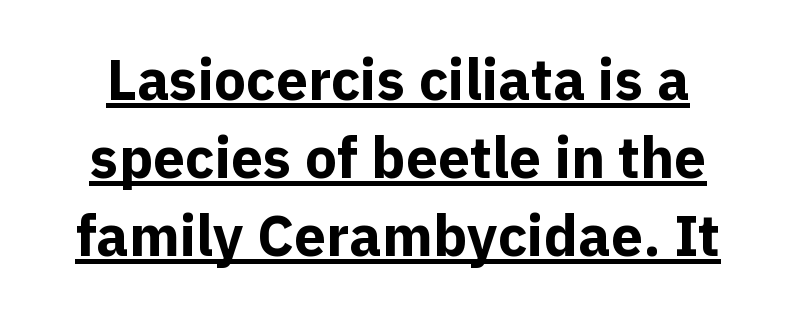
To sum up the face: it is a sans, with no serifs. Posture: vertical. Leading matches the norm, producing a regular column. Does a line run under the words? Yes, clearly. This sample has the flowing, uneven cadence of proportional lettering. Compared with an ordinary text face, these strokes are far heavier — a full bold.
